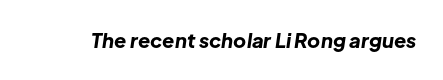
The area under the type is left untouched. The tracking reads as untouched default to a designer's eye. There's an unmistakable incline to the writing here. Each glyph is drawn with heavy, bold strokes.
